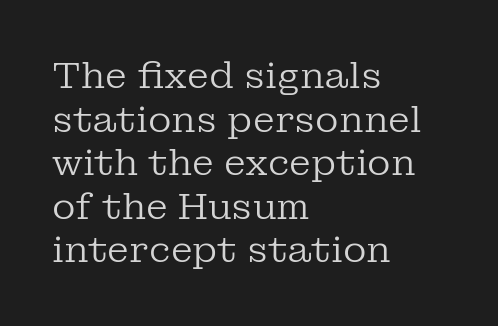
Q: Is the text bold? A: No.
Q: Is the text italic (slanted)? A: No, it is upright.
Q: Is the typeface a serif or a sans-serif typeface? A: Serif.
Q: Is the text underlined? A: No.
Q: How is the paragraph aligned? A: Left-aligned.
Q: Is the spacing between letters normal or unusually wide? A: Normal.
Q: Width (condensed, normal, or wide)? A: Normal.
Q: Stroke contrast? A: Low.
Q: x-height? A: Medium.
Q: Monospaced? A: No.
